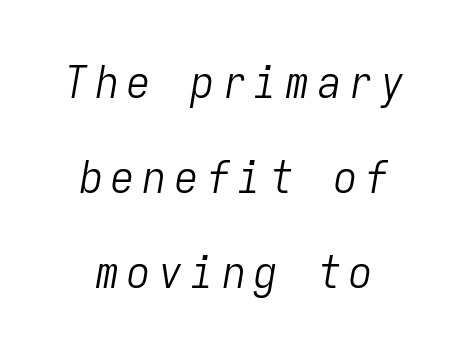
The image shows 46 px light, condensed type, italic (leaning right), monospaced; set loose line spacing (2.06x), not underlined; low stroke contrast and a medium x-height.
